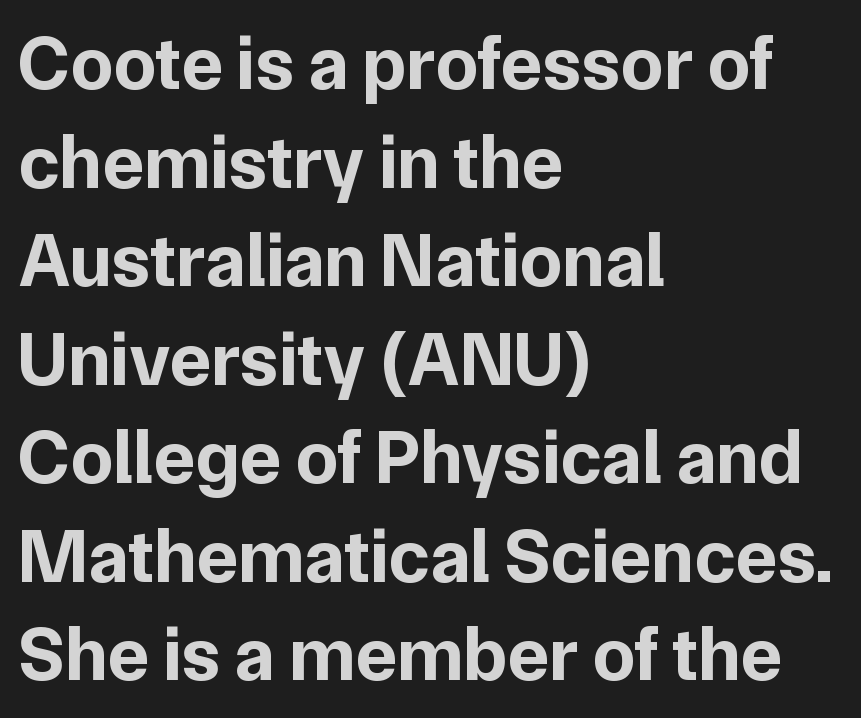
The text was rendered using a sans face with plain stroke endings. The zone under the glyphs is completely vacant. Heavy-handed strokes throughout: this text is bold. Horizontal bands of white between lines are of average thickness.
